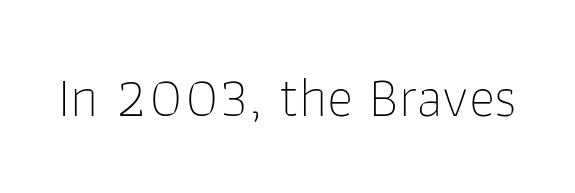
The image shows 56 px thin sans-serif type, upright; set normal letter spacing, not underlined; low stroke contrast and a medium x-height.
